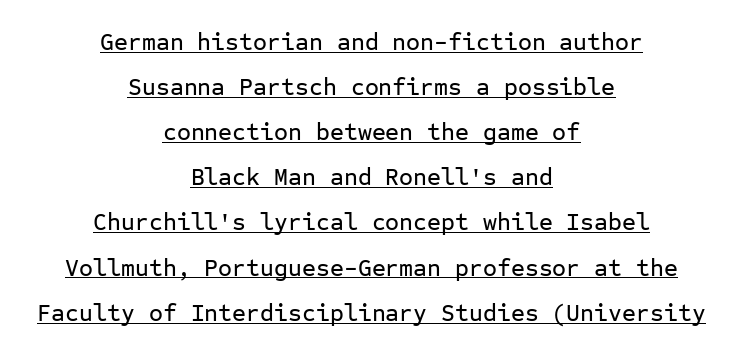
Q: Is the text italic (slanted)? A: No, it is upright.
Q: Is the text underlined? A: Yes.
Q: How is the paragraph aligned? A: Centered.
Q: Is the spacing between letters normal or unusually wide? A: Normal.
